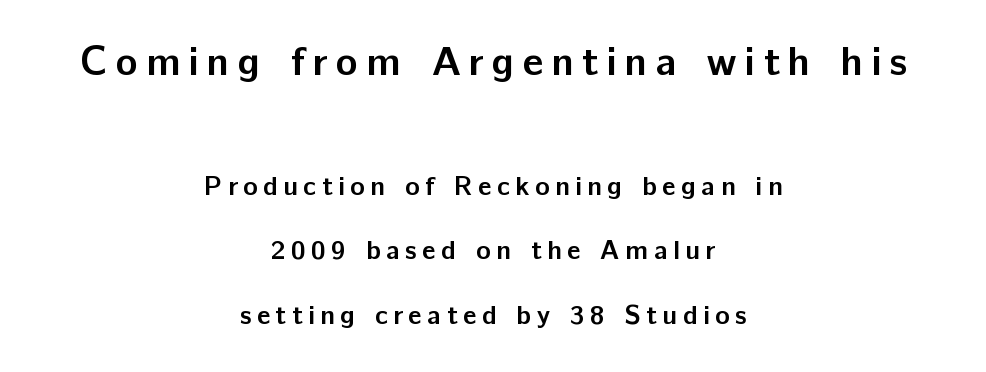
{"serif": "no", "italic": "no", "bold": "yes", "weight": "semibold", "width": "normal", "stroke_contrast": "low", "x_height": "medium", "monospaced": "no", "underline": "no", "align": "center", "line_spacing": "loose", "line_spacing_ratio": 2.39, "letter_spacing": "wide", "letter_spacing_em": 0.2, "larger_block": "first", "size_ratio": 1.52, "glyph_px": 41}
